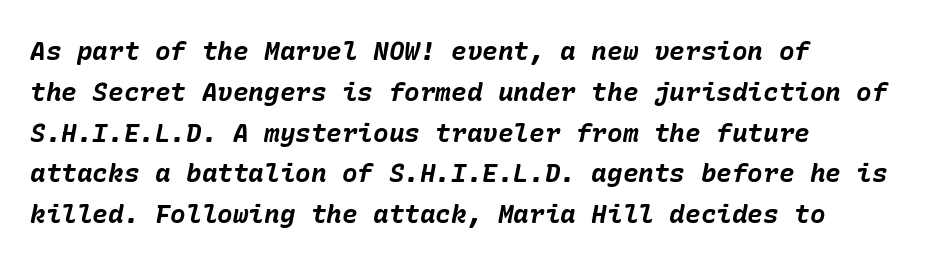
Q: Is the text bold? A: Yes.
Q: Is the text italic (slanted)? A: Yes, it leans right by about 10 degrees.
Q: Is the text underlined? A: No.
Q: How is the paragraph aligned? A: Left-aligned.
Q: Is the spacing between letters normal or unusually wide? A: Normal.
Q: Is the spacing between lines tight, normal or loose? A: Normal.
